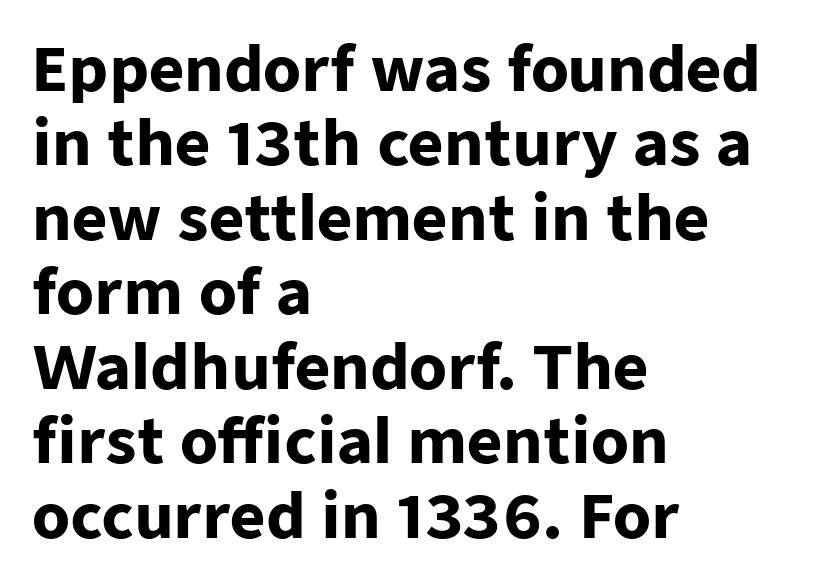
A typesetter would call this proportional, since set widths differ per character. Words appear dense and cohesive because spacing is normal. Is the block centered? No — it sits flush against the left margin. The axis of the letterforms is exactly vertical. The face used here is a sans, in the tradition of grotesques and geometrics.
